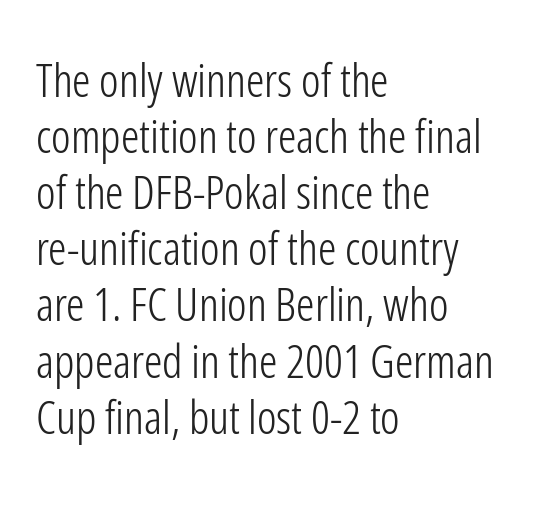
Stroke thickness stays within the range of a standard reading face or lighter. Is this a fixed-width face? No — the glyphs have proportional, varying widths. The paragraph shown leans on its left margin. Compared with typical body copy, the letter spacing here is the same. The gap between lines stays unmarked.
